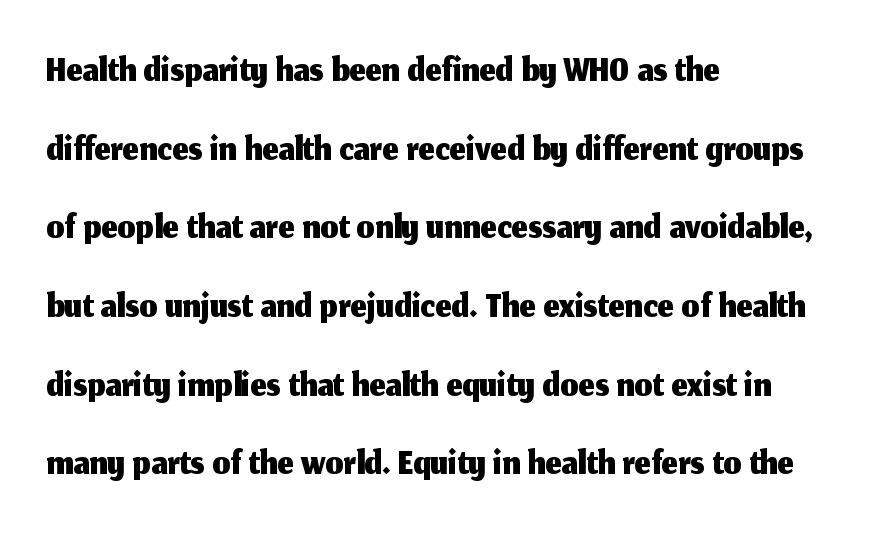
Each letter's strokes conclude bluntly, with no projecting serifs. Notice how the passage keeps a crisp vertical edge on the left only. You can tell it's not italic because the verticals are truly vertical. This rendering leaves character spacing at its baseline value. Think of a printed novel: that variable character pitch is what you see here. How would I describe the line gaps? Plain and ordinary.
